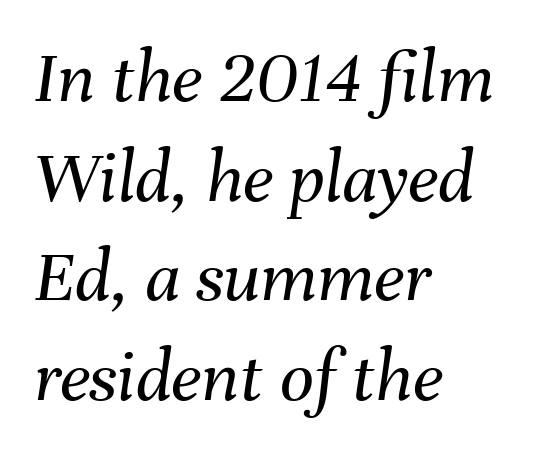
{"italic": "yes", "lean": "right", "slant_degrees": 8, "bold": "no", "weight": "regular", "width": "normal", "stroke_contrast": "medium", "x_height": "medium", "monospaced": "no", "underline": "no", "align": "left", "line_spacing": "normal", "line_spacing_ratio": 1.33, "letter_spacing": "normal", "letter_spacing_em": 0.0, "glyph_px": 75}
